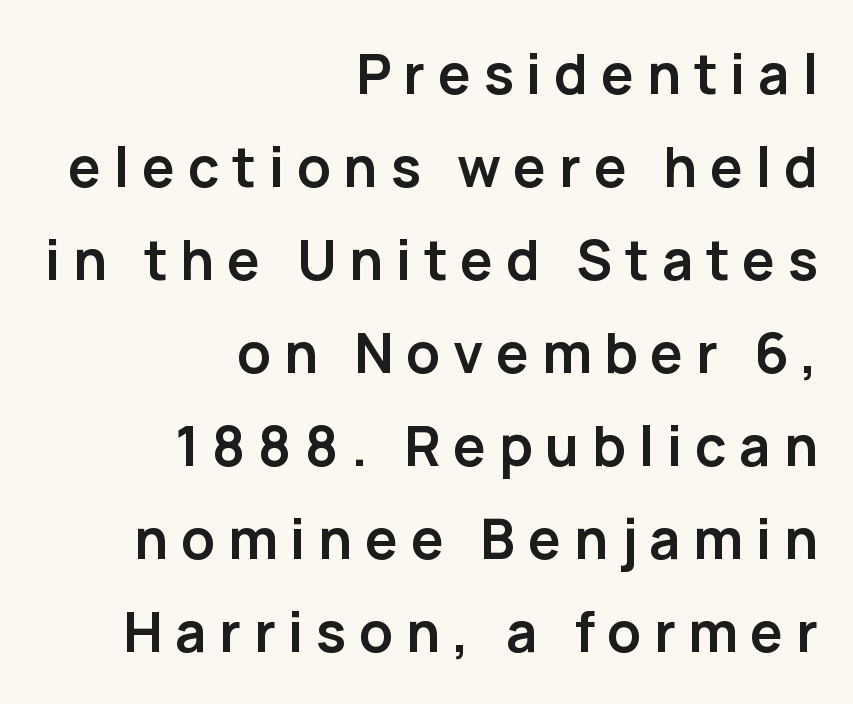
Stroke thickness is high; the sample reads as a true bold. Layout note: lines flush right. The foot of each line stays bare and open. Note: no serifs on the glyphs. Tracking here is generous; glyphs stand well apart from one another. The rendering uses a moderate line-height, typical for paragraphs.
